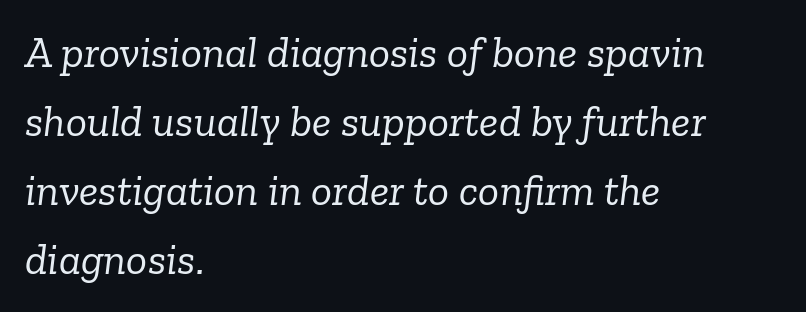
{"serif": "yes", "italic": "yes", "lean": "right", "slant_degrees": 6, "bold": "no", "weight": "light", "width": "normal", "stroke_contrast": "low", "x_height": "medium", "monospaced": "no", "underline": "no", "align": "left", "line_spacing": "normal", "line_spacing_ratio": 1.57, "letter_spacing": "normal", "letter_spacing_em": 0.0, "glyph_px": 44}
